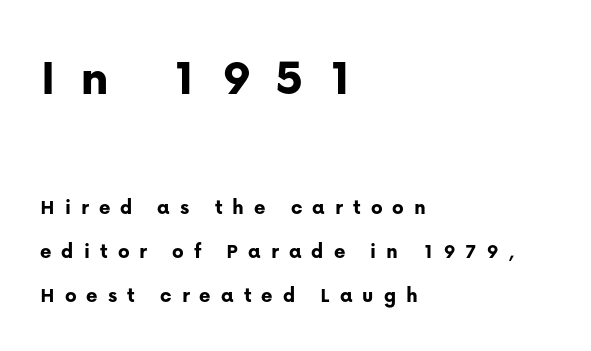
{"serif": "no", "italic": "no", "bold": "yes", "weight": "bold", "width": "normal", "stroke_contrast": "low", "x_height": "medium", "monospaced": "no", "underline": "no", "align": "left", "line_spacing": "loose", "line_spacing_ratio": 2.01, "letter_spacing": "wide", "letter_spacing_em": 0.45, "larger_block": "first", "size_ratio": 2.45, "glyph_px": 54}
